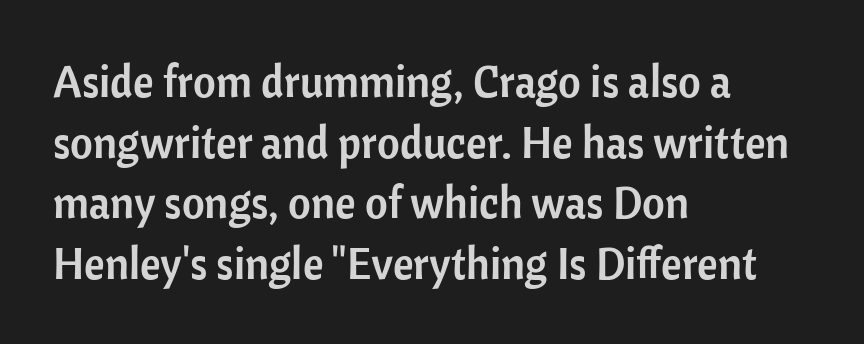
Q: Is the text italic (slanted)? A: No, it is upright.
Q: Is the typeface a serif or a sans-serif typeface? A: Sans-serif.
Q: Is the text underlined? A: No.
Q: How is the paragraph aligned? A: Left-aligned.
Q: Is the spacing between letters normal or unusually wide? A: Normal.
Q: Is the spacing between lines tight, normal or loose? A: Normal.
Q: Width (condensed, normal, or wide)? A: Normal.
Q: Stroke contrast? A: Low.
Q: x-height? A: Medium.
Q: Monospaced? A: No.
